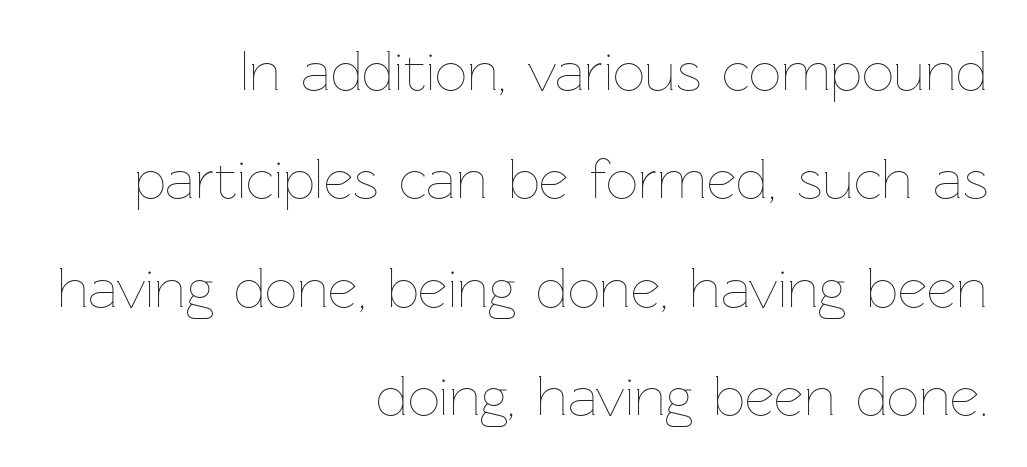
The image shows 57 px thin type, upright; set right-aligned, loose line spacing (1.9x), normal letter spacing, not underlined; low stroke contrast and a medium x-height.
